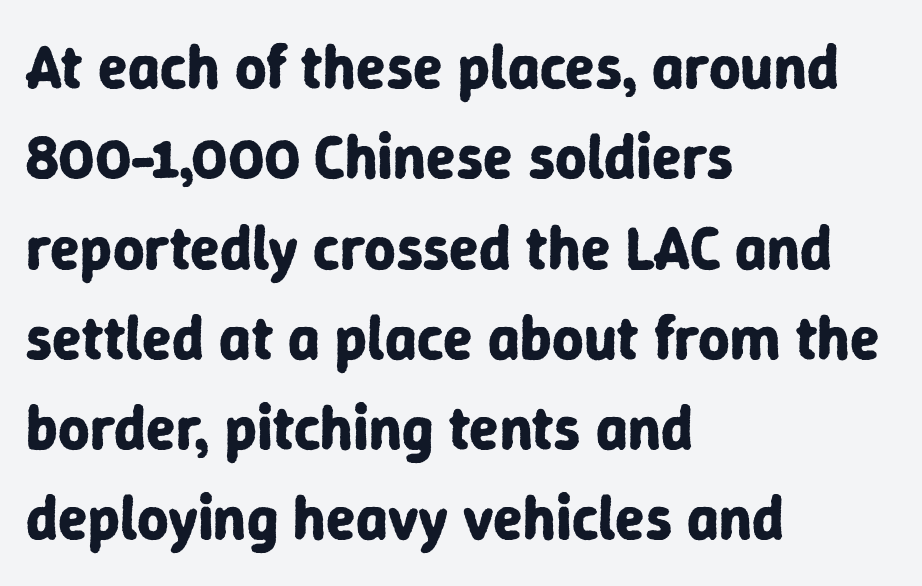
Do the characters align in a grid? No, the font is proportional. Layout note: lines flush left. Words appear dense and cohesive because spacing is normal. As a designer I'd log this as weight 700, bold. Leading: standard.
